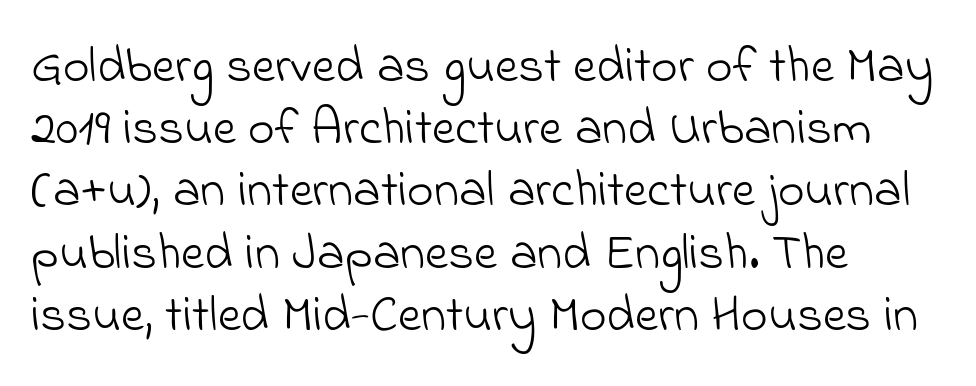
Think standard paragraph weight, or any step lighter than that. The horizontal fit of the characters is conventional and even. This sample is left-justified, so line endings fall wherever the words run out. Check where the strokes stop: nothing finishes them off — pure sans. The face used here is proportionally spaced, like ordinary book or web type.
